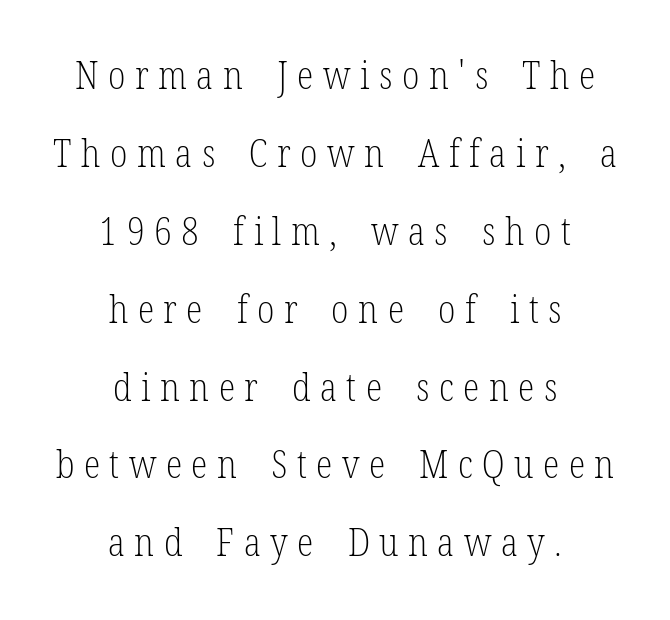
In terms of letterform style, serifs are clearly present. The letters advance in unequal steps, a hallmark of proportional type. Honestly, the letter spacing is so wide it's the main thing you notice. Vertical spacing — loose.
